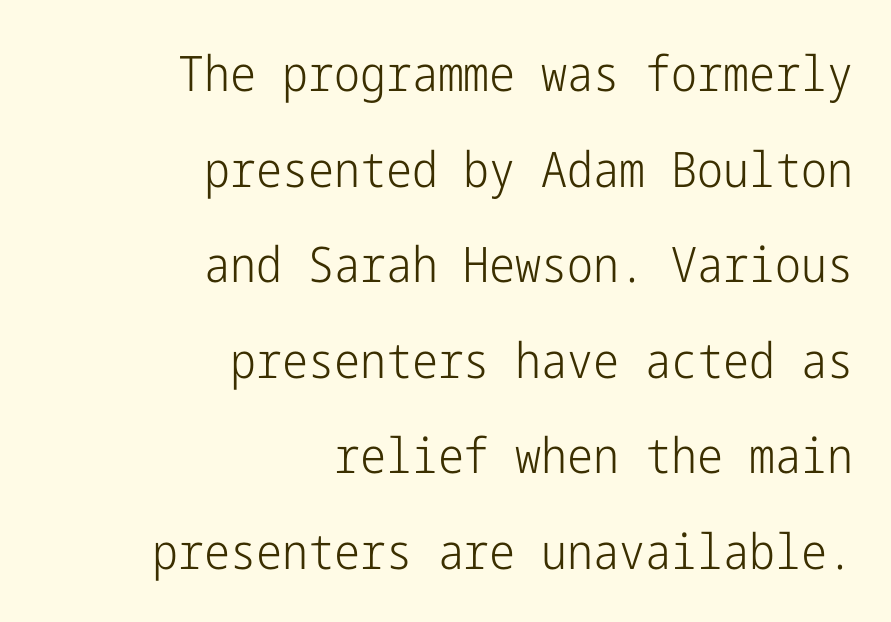
{"serif": "no", "italic": "no", "bold": "no", "weight": "light", "width": "condensed", "stroke_contrast": "low", "x_height": "medium", "underline": "no", "align": "right", "line_spacing": "loose", "line_spacing_ratio": 1.95, "letter_spacing": "normal", "letter_spacing_em": 0.0, "glyph_px": 49}
